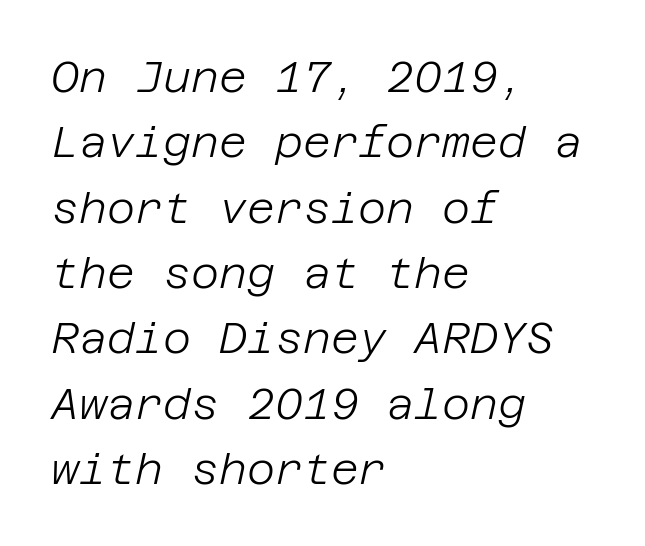
Q: Is the text bold? A: No.
Q: Is the text italic (slanted)? A: Yes, it leans right by about 12 degrees.
Q: Is the text underlined? A: No.
Q: How is the paragraph aligned? A: Left-aligned.
Q: Is the spacing between letters normal or unusually wide? A: Normal.
Q: Is the spacing between lines tight, normal or loose? A: Normal.
Q: Width (condensed, normal, or wide)? A: Normal.
Q: Stroke contrast? A: Low.
Q: x-height? A: Large.
